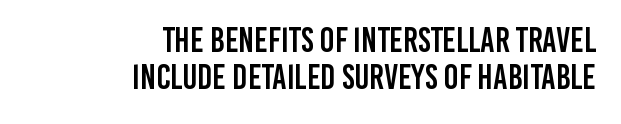
Does the type have serifs? No, each stem ends abruptly. Horizontal alignment here is rightward, an uncommon choice for prose. No italicization has been applied; the sample stays upright. Character widths vary here, with narrow letters taking less room than wide ones.
